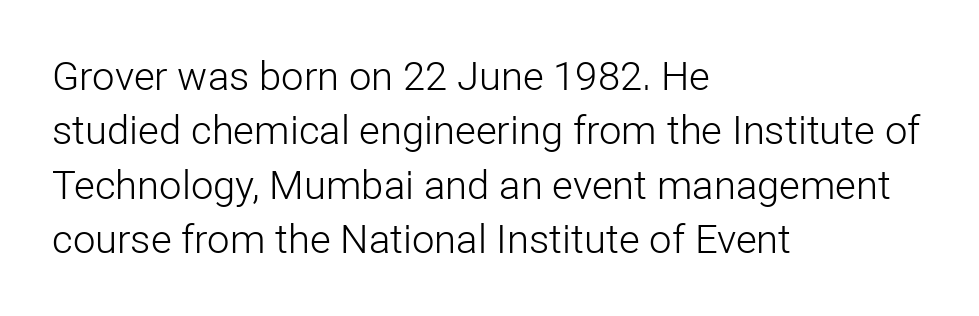
Leftover space on each line is placed entirely after the last word. The lines sit at an ordinary, default distance from one another. Tall strokes in this sample are plumb rather than angled. The glyphs are unaccompanied by any horizontal stroke below them.
